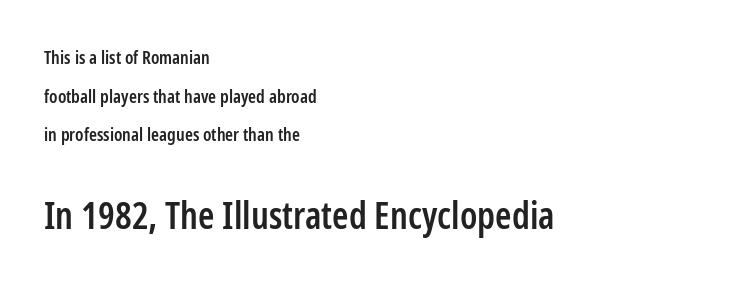
{"serif": "no", "italic": "no", "bold": "semi", "weight": "semibold", "width": "condensed", "stroke_contrast": "low", "x_height": "medium", "monospaced": "no", "underline": "no", "align": "left", "line_spacing": "loose", "line_spacing_ratio": 2.14, "letter_spacing": "normal", "letter_spacing_em": 0.0, "larger_block": "second", "size_ratio": 2.06, "glyph_px": 37}
